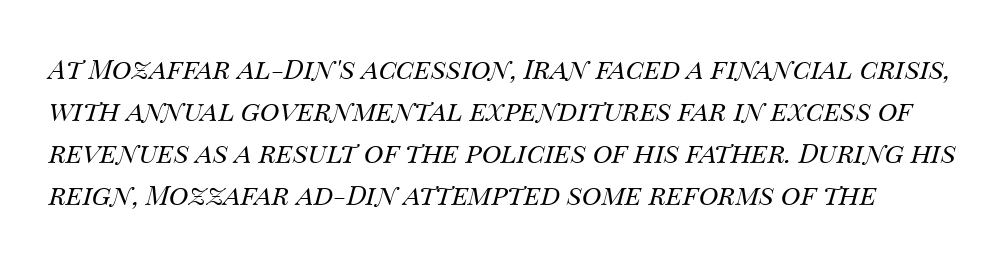
The typeface has the unassuming heft of standard copy or less. How are the letters spaced? Ordinarily, with no added tracking. Only glyphs here, with clear space below each row. The text carries the slant typical of an italic or oblique font.
